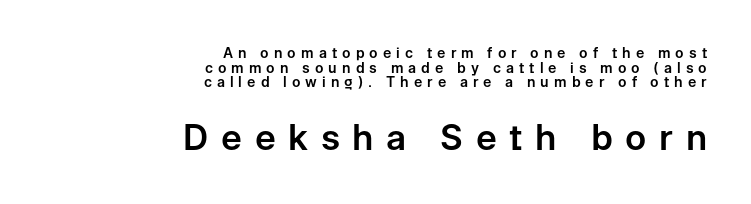
The image shows 35 px sans-serif type, upright; set right-aligned, tight line spacing (1.05x), unusually wide letter spacing (+0.36 em), not underlined; the second (bottom) block is 2.5x larger; low stroke contrast and a medium x-height.
